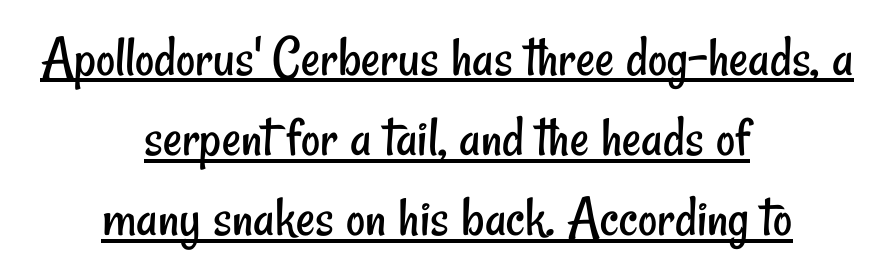
The image shows 59 px regular-weight, condensed sans-serif type; set centered, normal line spacing (1.36x), normal letter spacing, underlined; low stroke contrast and a small x-height.
